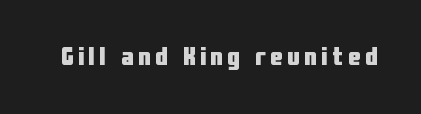
{"italic": "no", "bold": "yes", "underline": "no", "glyph_px": 25}
